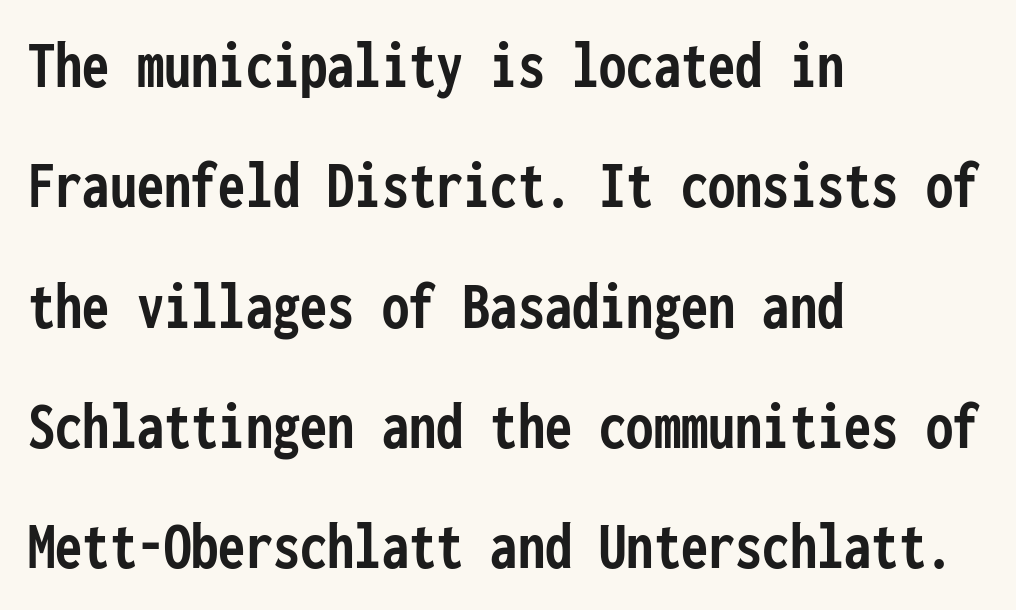
Q: Is the text bold? A: Yes.
Q: Is the text italic (slanted)? A: No, it is upright.
Q: Is the typeface a serif or a sans-serif typeface? A: Sans-serif.
Q: Is the text underlined? A: No.
Q: How is the paragraph aligned? A: Left-aligned.
Q: Is the spacing between letters normal or unusually wide? A: Normal.
Q: Width (condensed, normal, or wide)? A: Condensed.
Q: Stroke contrast? A: Low.
Q: x-height? A: Medium.
Q: Monospaced? A: Yes.
